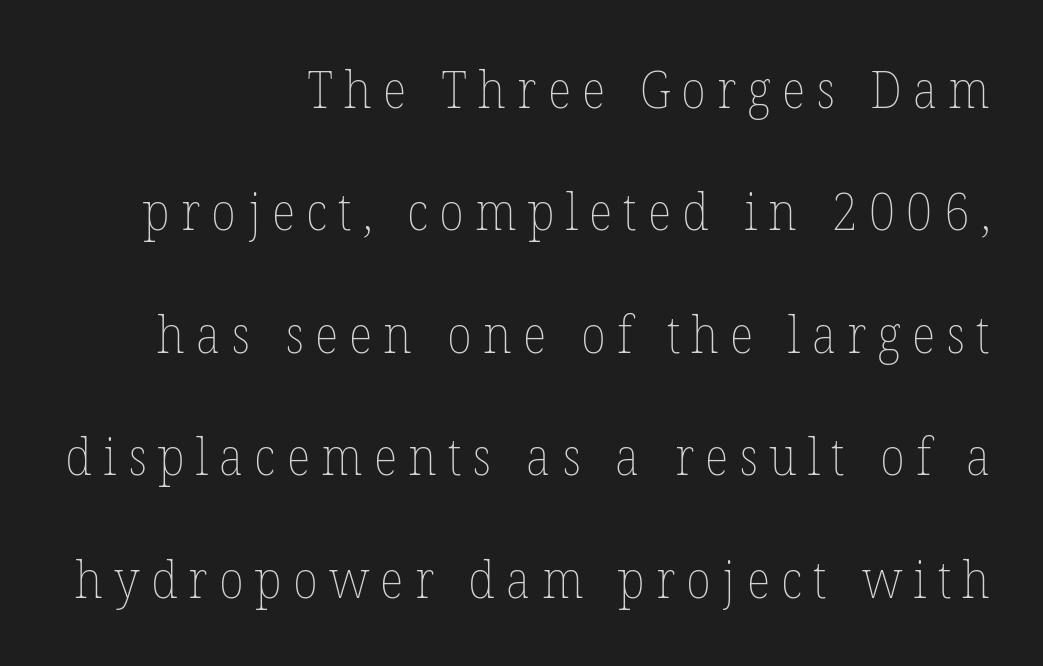
Q: Is the text bold? A: No.
Q: Is the text italic (slanted)? A: No, it is upright.
Q: Is the text underlined? A: No.
Q: How is the paragraph aligned? A: Right-aligned.
Q: Is the spacing between letters normal or unusually wide? A: Unusually wide.
Q: Is the spacing between lines tight, normal or loose? A: Loose.
Q: Width (condensed, normal, or wide)? A: Normal.
Q: Stroke contrast? A: Low.
Q: x-height? A: Medium.
Q: Monospaced? A: No.
